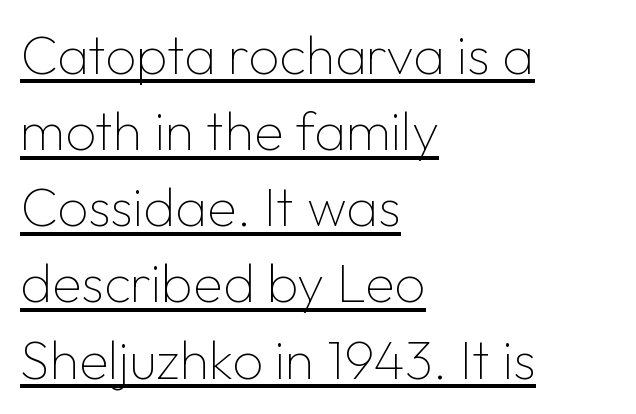
{"serif": "no", "italic": "no", "bold": "no", "weight": "thin", "width": "normal", "stroke_contrast": "low", "x_height": "medium", "monospaced": "no", "underline": "yes", "align": "left", "line_spacing": "normal", "line_spacing_ratio": 1.41, "letter_spacing": "normal", "letter_spacing_em": 0.0, "glyph_px": 54}
